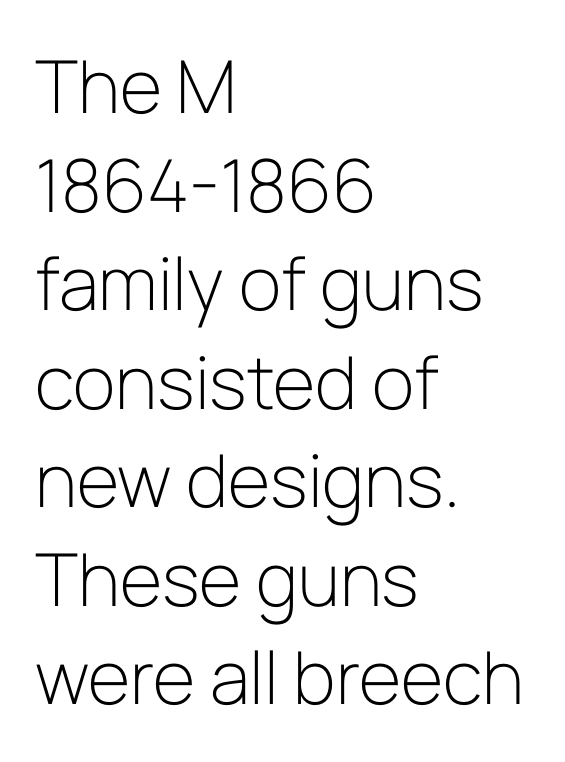
{"serif": "no", "italic": "no", "bold": "no", "weight": "light", "width": "normal", "stroke_contrast": "low", "x_height": "medium", "monospaced": "no", "underline": "no", "align": "left", "line_spacing": "normal", "line_spacing_ratio": 1.35, "letter_spacing": "normal", "letter_spacing_em": 0.0, "glyph_px": 73}
